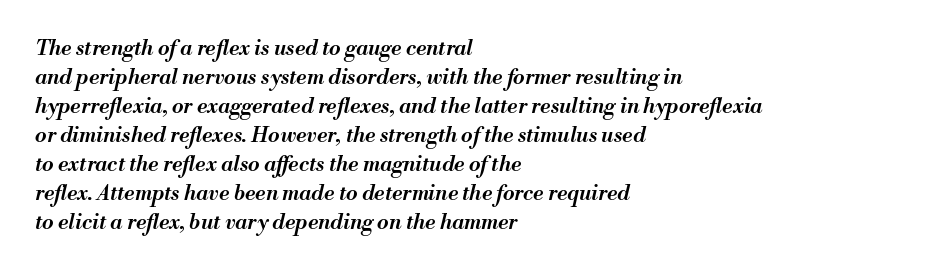
Each new line begins a customary step beneath the previous one. Every character sits at an angle, as italics do. How heavy is the stroke? Medium-heavy — a semibold, shy of bold. Descenders hang freely into open space. Horizontally, the lines are justified to the leading edge only. Words appear dense and cohesive because spacing is normal.
